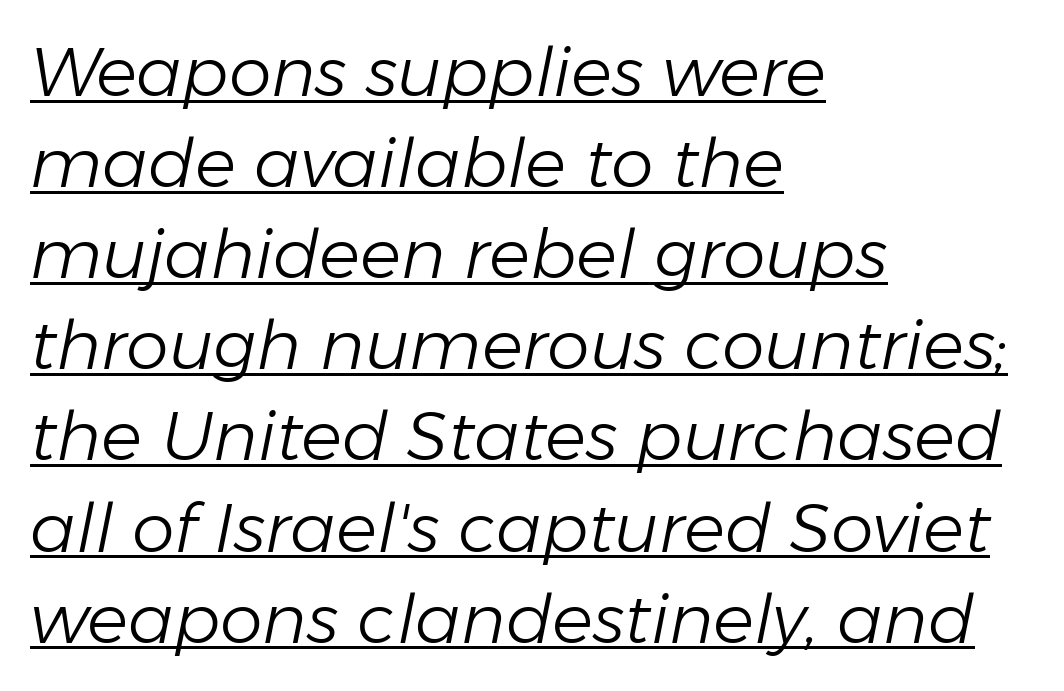
All the whitespace from short lines collects on the right. Compared with a typical body face, this is equally light or lighter still. Quick note: interline space is typical. Proportional: the letters do not fall into vertical columns. No extra tracking has been applied to these lines.
